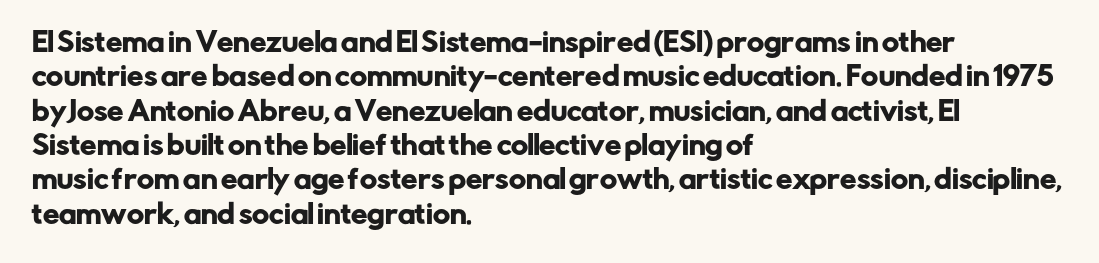
The image shows 26 px text type, upright; set left-aligned, normal line spacing (1.32x), normal letter spacing, not underlined.
